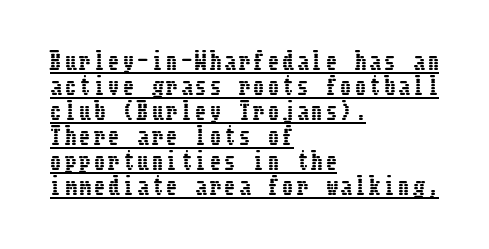
{"italic": "no", "underline": "yes", "align": "left", "line_spacing": "tight", "line_spacing_ratio": 1.14, "glyph_px": 22}
